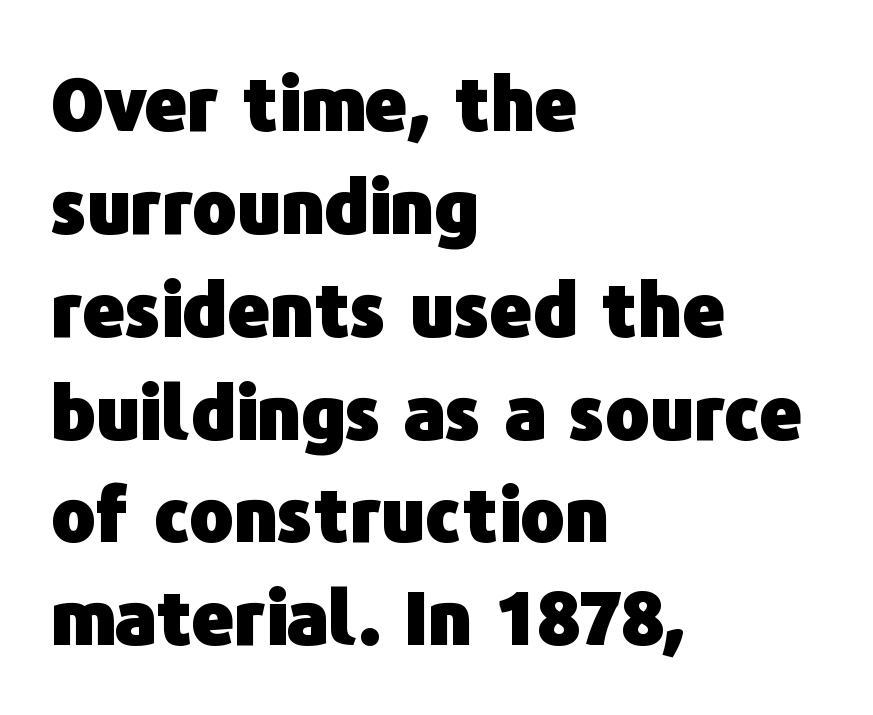
Q: Is the text bold? A: Yes.
Q: Is the text italic (slanted)? A: No, it is upright.
Q: Is the typeface a serif or a sans-serif typeface? A: Sans-serif.
Q: Is the text underlined? A: No.
Q: How is the paragraph aligned? A: Left-aligned.
Q: Is the spacing between letters normal or unusually wide? A: Normal.
Q: Is the spacing between lines tight, normal or loose? A: Normal.
Q: Width (condensed, normal, or wide)? A: Normal.
Q: Stroke contrast? A: Low.
Q: x-height? A: Medium.
Q: Monospaced? A: No.
